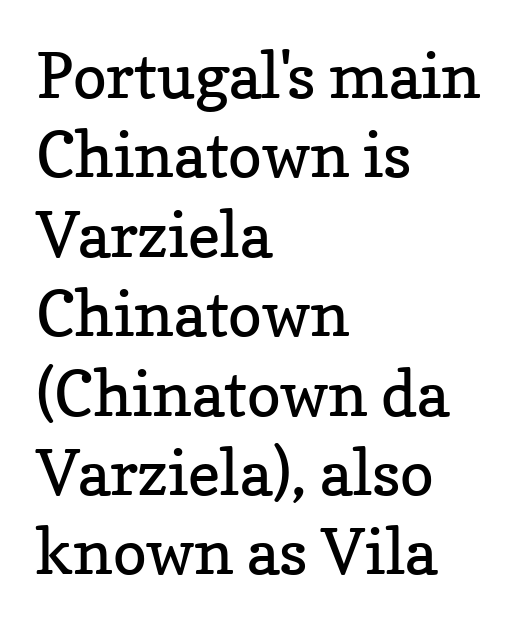
Q: Is the text bold? A: No.
Q: Is the text italic (slanted)? A: No, it is upright.
Q: Is the typeface a serif or a sans-serif typeface? A: Serif.
Q: Is the text underlined? A: No.
Q: How is the paragraph aligned? A: Left-aligned.
Q: Is the spacing between letters normal or unusually wide? A: Normal.
Q: Is the spacing between lines tight, normal or loose? A: Normal.
Q: Width (condensed, normal, or wide)? A: Normal.
Q: Stroke contrast? A: Low.
Q: x-height? A: Medium.
Q: Monospaced? A: No.
